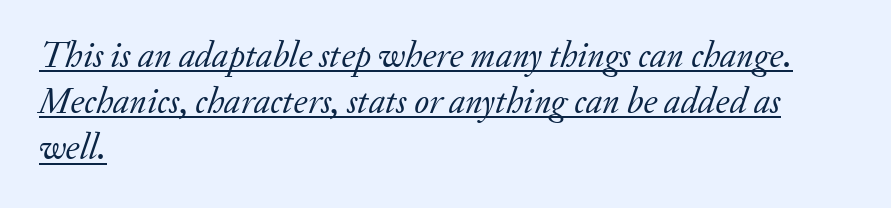
{"serif": "yes", "italic": "yes", "lean": "right", "slant_degrees": 20, "bold": "no", "weight": "regular", "width": "normal", "stroke_contrast": "low", "x_height": "small", "monospaced": "no", "underline": "yes", "align": "left", "line_spacing": "normal", "line_spacing_ratio": 1.28, "letter_spacing": "normal", "letter_spacing_em": 0.0, "glyph_px": 36}
